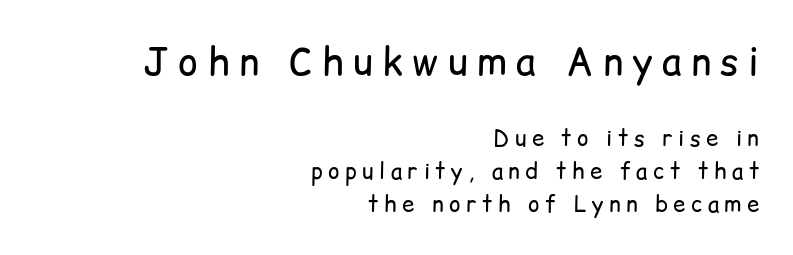
Q: Is the text bold? A: No.
Q: Is the text italic (slanted)? A: No, it is upright.
Q: Is the typeface a serif or a sans-serif typeface? A: Sans-serif.
Q: Is the text underlined? A: No.
Q: How is the paragraph aligned? A: Right-aligned.
Q: Is the spacing between letters normal or unusually wide? A: Unusually wide.
Q: Is the spacing between lines tight, normal or loose? A: Normal.
Q: Which block of text is set in a larger size, the first (top) or the second (bottom)? A: The first (top) one.
Q: Width (condensed, normal, or wide)? A: Normal.
Q: Stroke contrast? A: Low.
Q: x-height? A: Medium.
Q: Monospaced? A: No.
